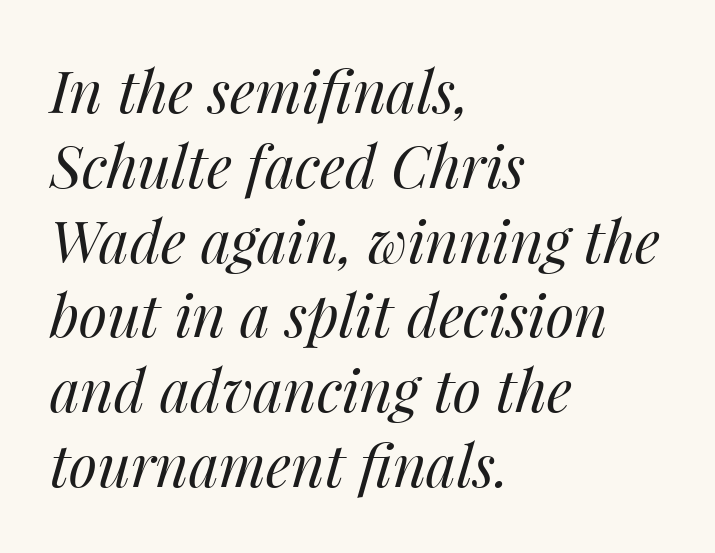
The image shows 58 px regular-weight type, italic (leaning right); set left-aligned, normal line spacing (1.29x), normal letter spacing, not underlined; medium stroke contrast and a medium x-height.
